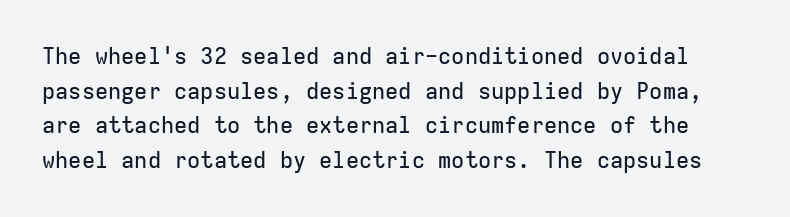
The image shows 22 px text type, upright; set normal line spacing (1.57x), normal letter spacing, not underlined.
